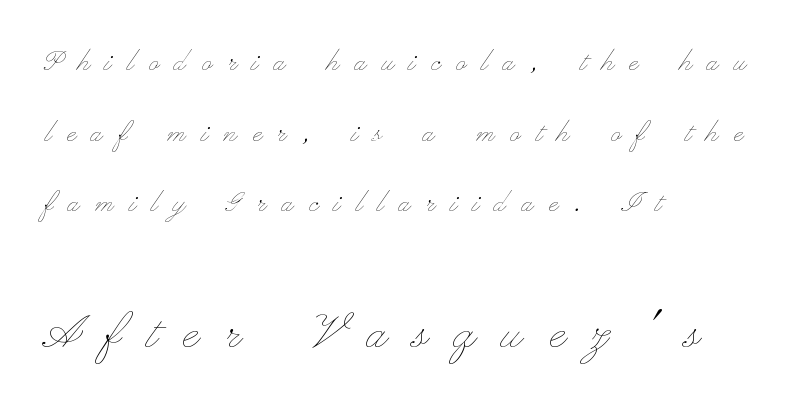
Q: Is the text bold? A: No.
Q: Is the text italic (slanted)? A: Yes.
Q: Is the text underlined? A: No.
Q: How is the paragraph aligned? A: Left-aligned.
Q: Is the spacing between letters normal or unusually wide? A: Unusually wide.
Q: Is the spacing between lines tight, normal or loose? A: Loose.
Q: Which block of text is set in a larger size, the first (top) or the second (bottom)? A: The second (bottom) one.
Q: Width (condensed, normal, or wide)? A: Wide.
Q: Stroke contrast? A: Low.
Q: x-height? A: Small.
Q: Monospaced? A: No.
